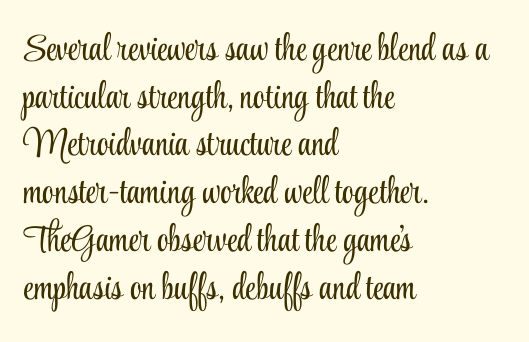
The image shows 37 px light, condensed serif type; set left-aligned, normal line spacing (1.29x), normal letter spacing, not underlined; low stroke contrast and a small x-height.
